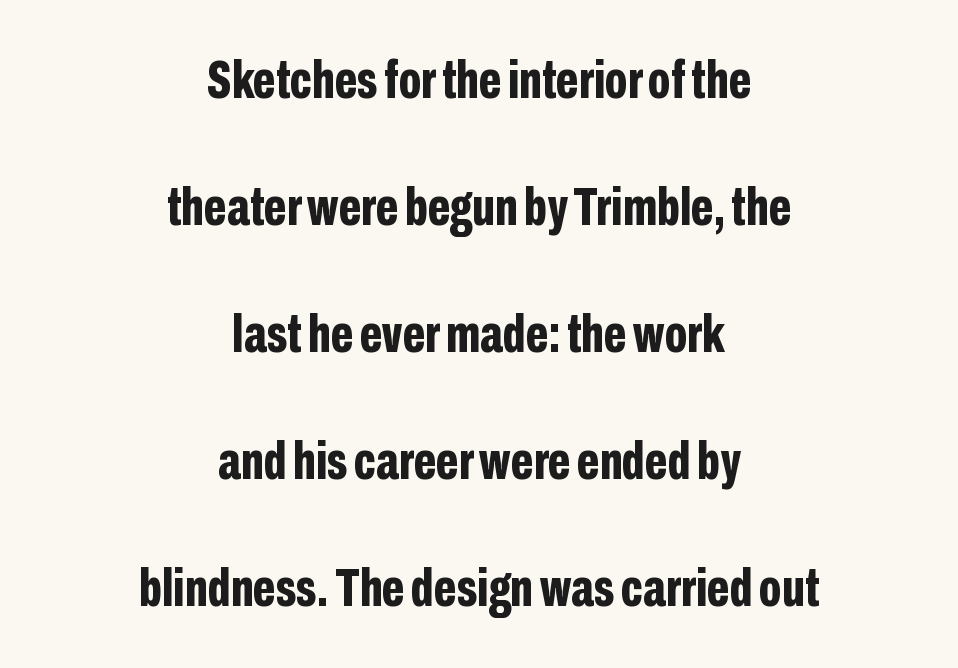
Q: Is the text bold? A: Yes.
Q: Is the text italic (slanted)? A: No, it is upright.
Q: Is the typeface a serif or a sans-serif typeface? A: Sans-serif.
Q: Is the text underlined? A: No.
Q: How is the paragraph aligned? A: Centered.
Q: Is the spacing between letters normal or unusually wide? A: Normal.
Q: Is the spacing between lines tight, normal or loose? A: Loose.
Q: Width (condensed, normal, or wide)? A: Condensed.
Q: Stroke contrast? A: Low.
Q: x-height? A: Medium.
Q: Monospaced? A: No.
